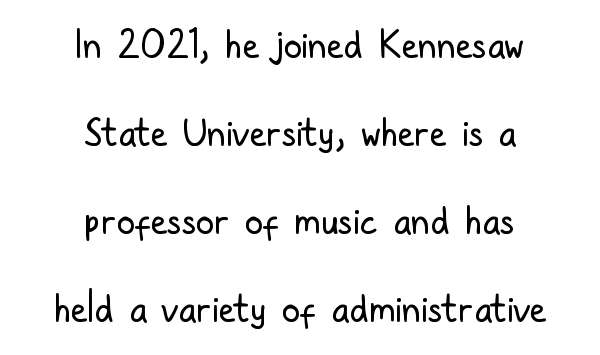
Q: Is the text bold? A: No.
Q: Is the text italic (slanted)? A: No, it is upright.
Q: Is the typeface a serif or a sans-serif typeface? A: Sans-serif.
Q: Is the text underlined? A: No.
Q: How is the paragraph aligned? A: Centered.
Q: Is the spacing between letters normal or unusually wide? A: Normal.
Q: Is the spacing between lines tight, normal or loose? A: Loose.
Q: Width (condensed, normal, or wide)? A: Condensed.
Q: Stroke contrast? A: Low.
Q: x-height? A: Medium.
Q: Monospaced? A: No.
